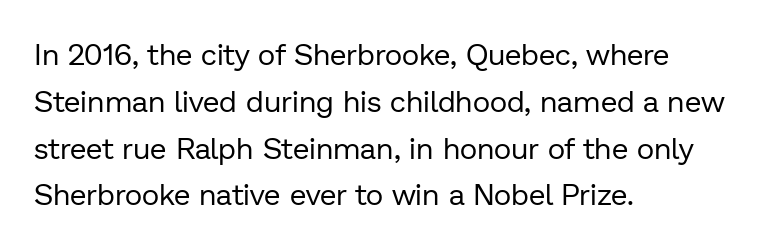
The image shows 30 px regular-weight sans-serif type, upright; set left-aligned, normal line spacing (1.56x), normal letter spacing, not underlined; low stroke contrast and a medium x-height.
